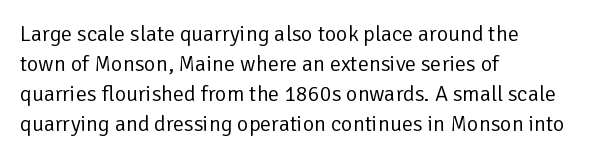
Reading down the column, the eye jumps a familiar distance to each next line. Left-aligned paragraph, ragged on the right. Check under the words: just untouched page. Nope, not italic — everything's standing straight.
